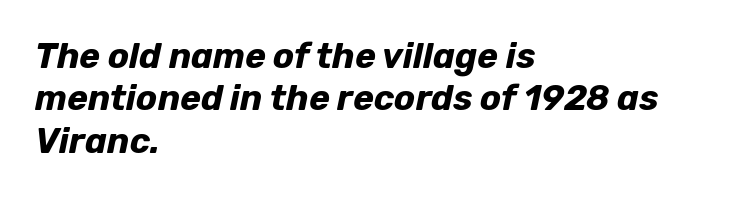
The image shows 35 px bold type, italic (leaning right); set left-aligned, line spacing 1.21x, normal letter spacing, not underlined; low stroke contrast and a medium x-height.
